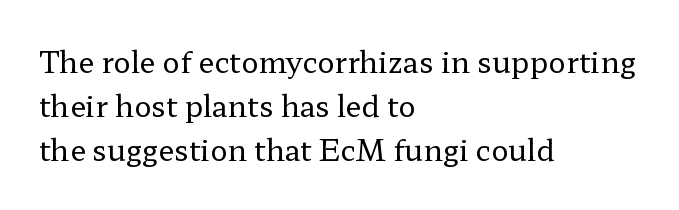
Spacing verdict: proportional, widths tailored to each character. No word sits above an underline. Does the leading feel generous? No, just average. What stands out about the letter spacing? Nothing — it is the standard amount.
